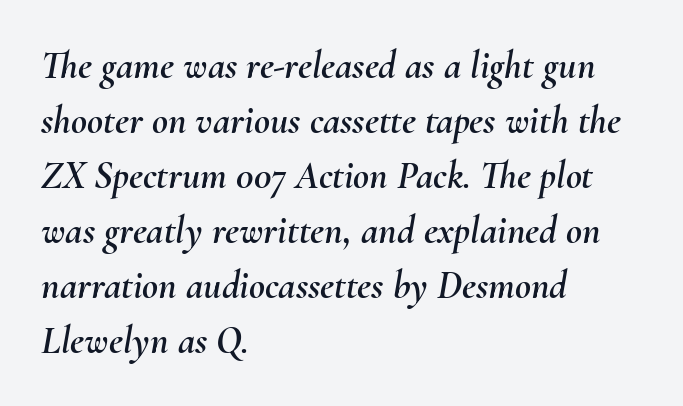
The image shows 39 px text type, italic (leaning right); set left-aligned, normal line spacing (1.41x), normal letter spacing, not underlined; medium stroke contrast and a small x-height.
